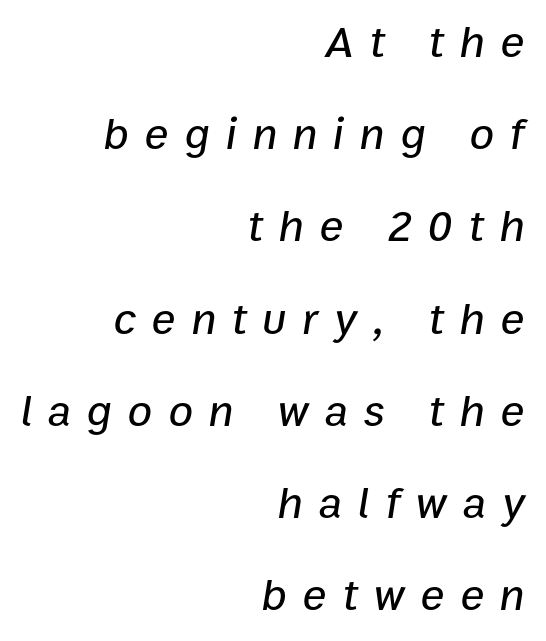
Q: Is the text italic (slanted)? A: Yes, it leans right by about 9 degrees.
Q: Is the text underlined? A: No.
Q: How is the paragraph aligned? A: Right-aligned.
Q: Is the spacing between letters normal or unusually wide? A: Unusually wide.
Q: Is the spacing between lines tight, normal or loose? A: Loose.
Q: Width (condensed, normal, or wide)? A: Normal.
Q: Stroke contrast? A: Low.
Q: x-height? A: Medium.
Q: Monospaced? A: No.
